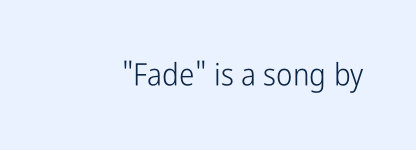
Q: Is the text bold? A: No.
Q: Is the text italic (slanted)? A: No, it is upright.
Q: Is the typeface a serif or a sans-serif typeface? A: Sans-serif.
Q: Is the text underlined? A: No.
Q: Is the spacing between letters normal or unusually wide? A: Normal.
Q: Width (condensed, normal, or wide)? A: Condensed.
Q: Stroke contrast? A: Low.
Q: x-height? A: Medium.
Q: Monospaced? A: No.
